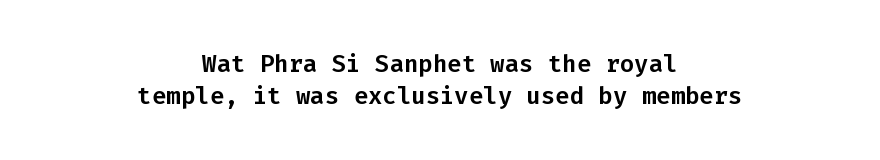
The image shows 24 px text type, upright; set centered, normal line spacing (1.32x), normal letter spacing, not underlined.
